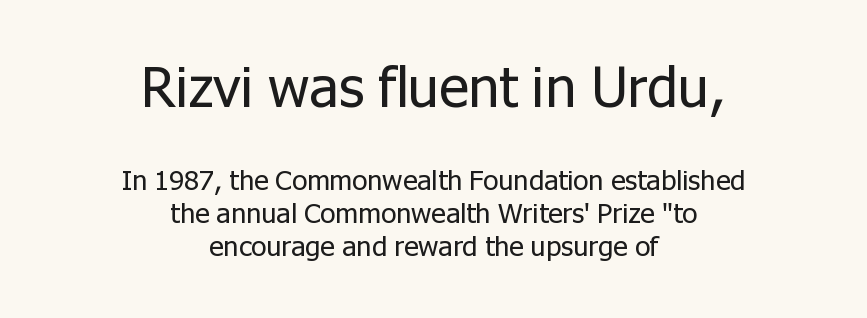
Q: Is the text bold? A: No.
Q: Is the text italic (slanted)? A: No, it is upright.
Q: Is the typeface a serif or a sans-serif typeface? A: Sans-serif.
Q: Is the text underlined? A: No.
Q: How is the paragraph aligned? A: Centered.
Q: Is the spacing between letters normal or unusually wide? A: Normal.
Q: Which block of text is set in a larger size, the first (top) or the second (bottom)? A: The first (top) one.
Q: Width (condensed, normal, or wide)? A: Normal.
Q: Stroke contrast? A: Low.
Q: x-height? A: Medium.
Q: Monospaced? A: No.
